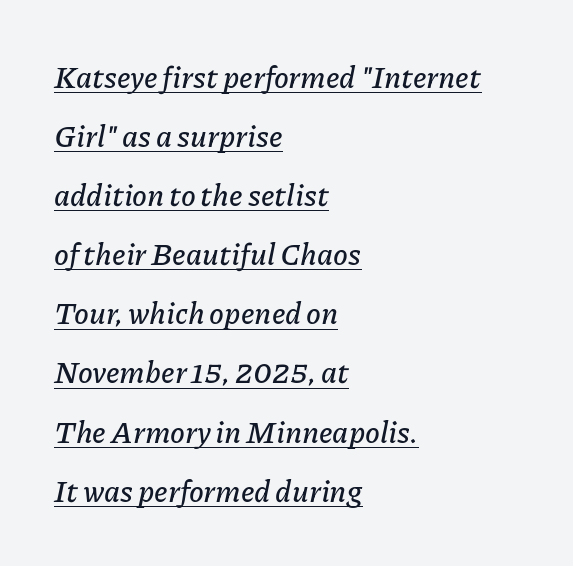
When letters slant like this, we call the style italic. This rendering features underlined lettering. Do the characters align in a grid? No, the font is proportional. Caption: standard tracking, unaltered. Regarding leading, the lines here are spaced well apart. Does the copy run flush right? No — it runs flush left.
